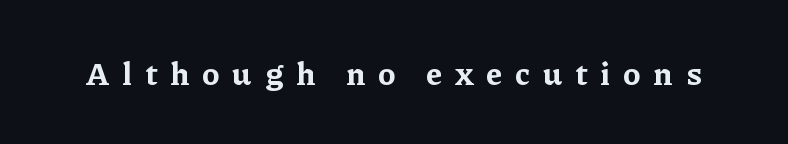
The typesetting leans heavy: a genuine bold. This sample uses an upright cut, with every glyph sitting square on the baseline. Observe the wide spacing: letters keep a clear distance from each other. The baseline area is clear. Small tapered or slab feet sit at the stroke ends, so this counts as serif. Here the designer chose a conventional face with non-uniform glyph widths.
